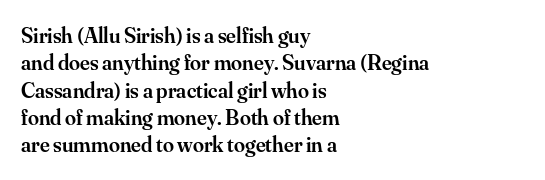
The image shows 22 px text type, upright; set left-aligned, line spacing 1.24x, normal letter spacing, not underlined.
